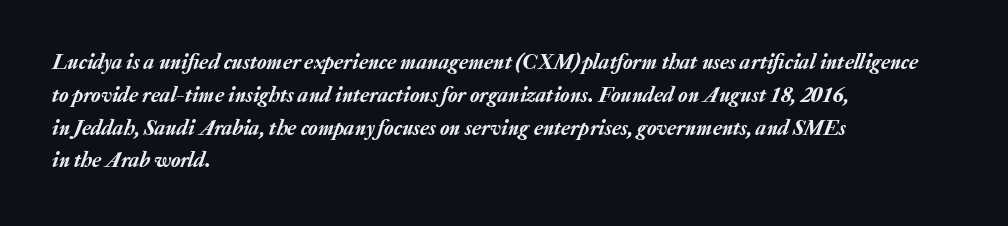
The image shows 22 px text type, italic (leaning right); set left-aligned, normal line spacing (1.49x), normal letter spacing, not underlined.
